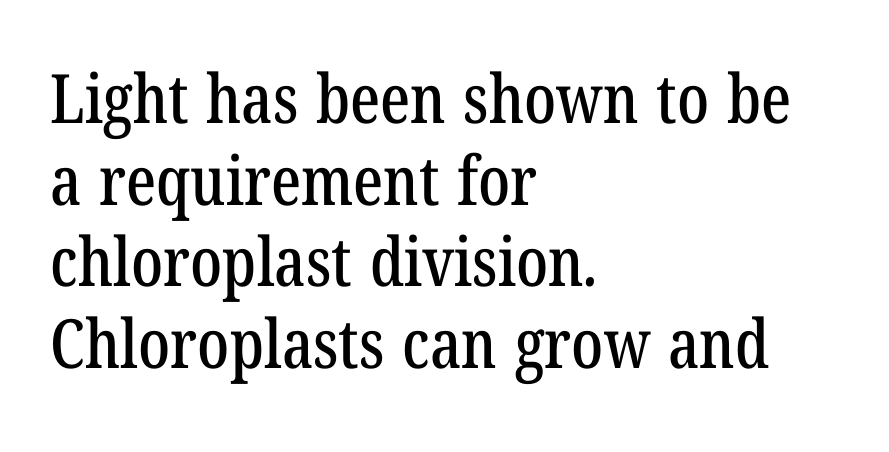
{"serif": "yes", "width": "condensed", "stroke_contrast": "low", "x_height": "medium", "monospaced": "no", "underline": "no", "align": "left", "line_spacing_ratio": 1.2, "letter_spacing": "normal", "letter_spacing_em": 0.0, "glyph_px": 68}
